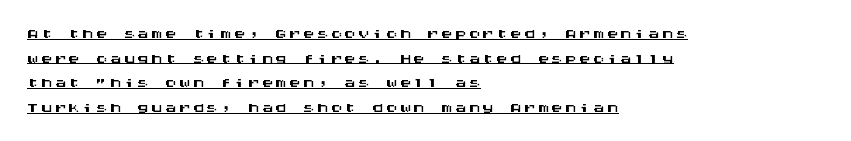
A typesetter would call this leading minimal, almost set solid. In designer terms, the underline attribute is active on this setting. Notice how the passage keeps a crisp vertical edge on the left only. The font's upright variant was chosen for this text.
